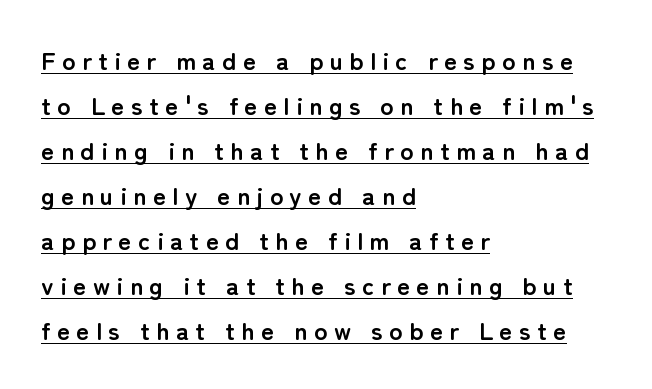
The image shows 25 px bold type, upright; set left-aligned, line spacing 1.8x, unusually wide letter spacing (+0.26 em), underlined.
